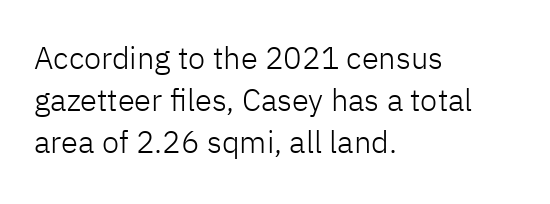
Q: Is the text bold? A: No.
Q: Is the text italic (slanted)? A: No, it is upright.
Q: Is the typeface a serif or a sans-serif typeface? A: Sans-serif.
Q: Is the text underlined? A: No.
Q: How is the paragraph aligned? A: Left-aligned.
Q: Is the spacing between letters normal or unusually wide? A: Normal.
Q: Is the spacing between lines tight, normal or loose? A: Normal.
Q: Width (condensed, normal, or wide)? A: Normal.
Q: Stroke contrast? A: Low.
Q: x-height? A: Medium.
Q: Monospaced? A: No.
